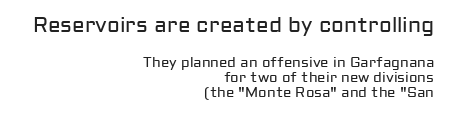
Q: Is the text bold? A: No.
Q: Is the text italic (slanted)? A: No, it is upright.
Q: Is the text underlined? A: No.
Q: How is the paragraph aligned? A: Right-aligned.
Q: Is the spacing between letters normal or unusually wide? A: Normal.
Q: Is the spacing between lines tight, normal or loose? A: Tight.
Q: Which block of text is set in a larger size, the first (top) or the second (bottom)? A: The first (top) one.
